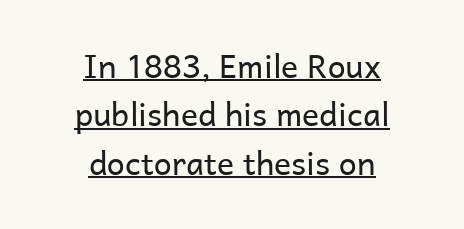
The font family rendered here belongs to the sans-serif group. Is this a heavy cut? Hardly; it is regular or lighter. The passage is arranged like a title page — every line centered. Is the letter spacing exaggerated? No — it looks like the ordinary default. The passage shown stacks its lines at a standard gap.
